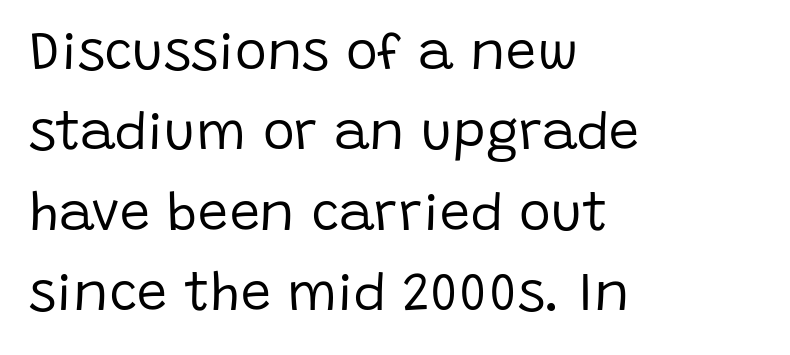
Line starts are locked; line ends wander. Short note: letters normally spaced. Note: no serifs on the glyphs. Caption: face not bold, strokes unweighted. No word sits above an underline. Here the designer chose a conventional face with non-uniform glyph widths.
